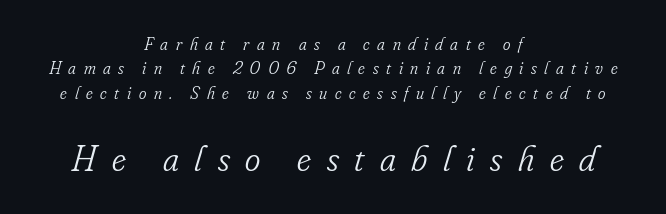
The image shows 37 px light, condensed serif type, italic (leaning right); set centered, normal line spacing (1.35x), unusually wide letter spacing (+0.42 em), not underlined; the second (bottom) block is 2.06x larger; low stroke contrast and a small x-height.
